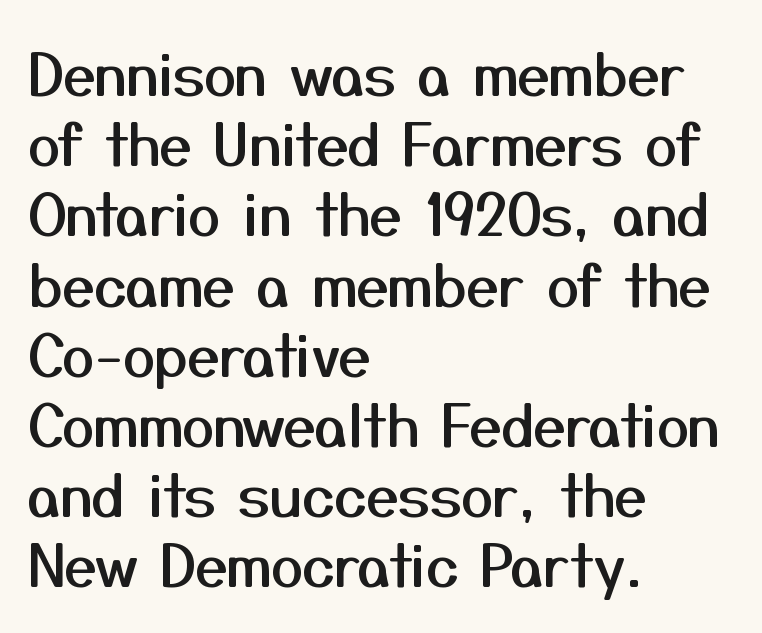
Q: Is the text italic (slanted)? A: No, it is upright.
Q: Is the typeface a serif or a sans-serif typeface? A: Sans-serif.
Q: Is the text underlined? A: No.
Q: How is the paragraph aligned? A: Left-aligned.
Q: Is the spacing between letters normal or unusually wide? A: Normal.
Q: Width (condensed, normal, or wide)? A: Normal.
Q: Stroke contrast? A: Medium.
Q: x-height? A: Medium.
Q: Monospaced? A: No.
